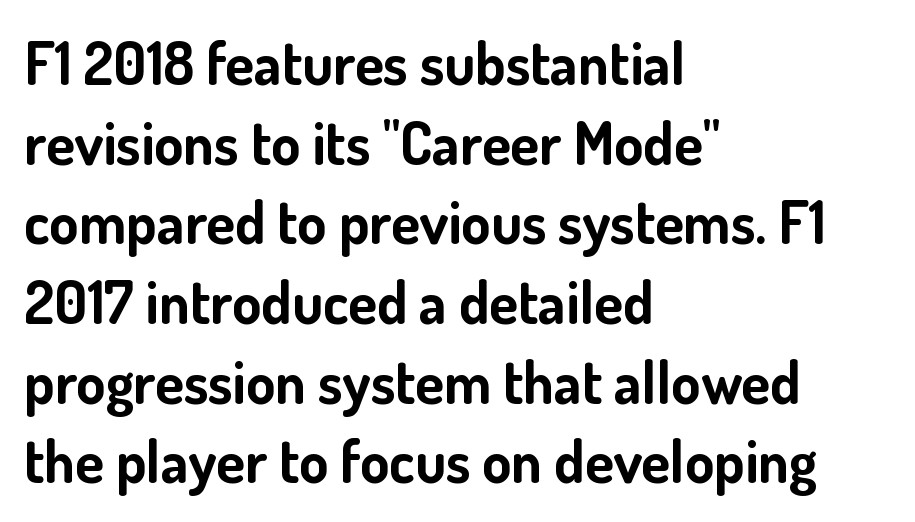
{"serif": "no", "italic": "no", "bold": "yes", "weight": "bold", "width": "normal", "stroke_contrast": "low", "x_height": "small", "monospaced": "no", "underline": "no", "align": "left", "line_spacing": "normal", "line_spacing_ratio": 1.35, "letter_spacing": "normal", "letter_spacing_em": 0.0, "glyph_px": 59}
